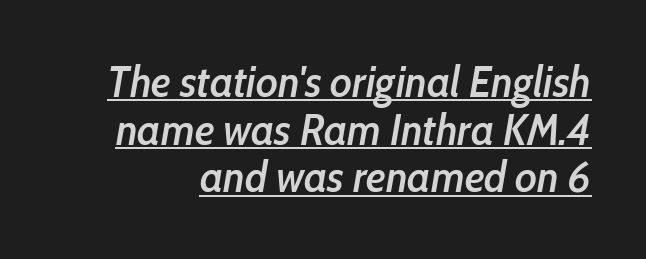
Q: Is the text bold? A: Semi-bold.
Q: Is the text italic (slanted)? A: Yes, it leans right by about 10 degrees.
Q: Is the text underlined? A: Yes.
Q: Is the spacing between letters normal or unusually wide? A: Normal.
Q: Is the spacing between lines tight, normal or loose? A: Tight.
Q: Width (condensed, normal, or wide)? A: Condensed.
Q: Stroke contrast? A: Low.
Q: x-height? A: Medium.
Q: Monospaced? A: No.
